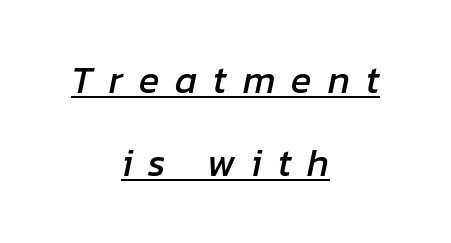
Q: Is the text italic (slanted)? A: Yes, it leans right by about 12 degrees.
Q: Is the text underlined? A: Yes.
Q: How is the paragraph aligned? A: Centered.
Q: Is the spacing between letters normal or unusually wide? A: Unusually wide.
Q: Is the spacing between lines tight, normal or loose? A: Loose.
Q: Width (condensed, normal, or wide)? A: Normal.
Q: Stroke contrast? A: Low.
Q: x-height? A: Medium.
Q: Monospaced? A: No.
